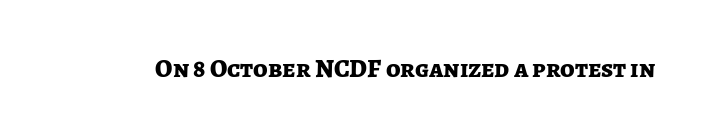
Q: Is the text bold? A: Yes.
Q: Is the text italic (slanted)? A: No, it is upright.
Q: Is the text underlined? A: No.
Q: Is the spacing between letters normal or unusually wide? A: Normal.
